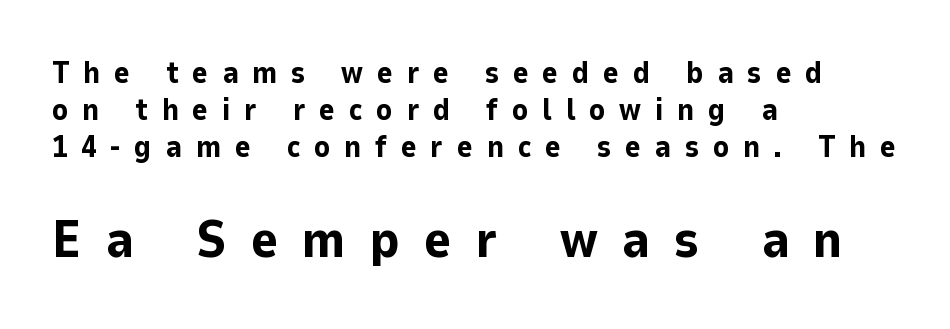
Nope, not italic — everything's standing straight. Of the two passages, the one underneath uses the larger point size. Each word looks stretched out because of the extra space between its letters. These lines are composed in type without serifs. These lines are rendered in a variable-pitch font. In CSS terms this would be text-align: left.
